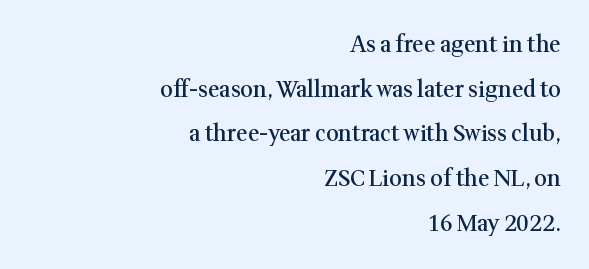
The image shows 22 px text type, upright; set right-aligned, loose line spacing (2.03x), normal letter spacing, not underlined.
